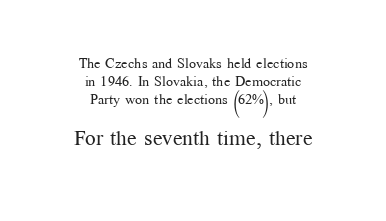
{"italic": "no", "bold": "no", "underline": "no", "align": "center", "line_spacing": "normal", "line_spacing_ratio": 1.27, "letter_spacing": "normal", "letter_spacing_em": 0.0, "larger_block": "second", "size_ratio": 1.5, "glyph_px": 21}
